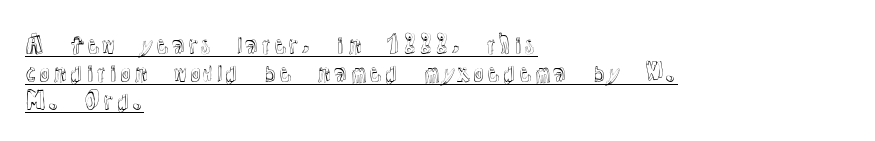
Q: Is the text italic (slanted)? A: No, it is upright.
Q: Is the text underlined? A: Yes.
Q: How is the paragraph aligned? A: Left-aligned.
Q: Is the spacing between letters normal or unusually wide? A: Normal.
